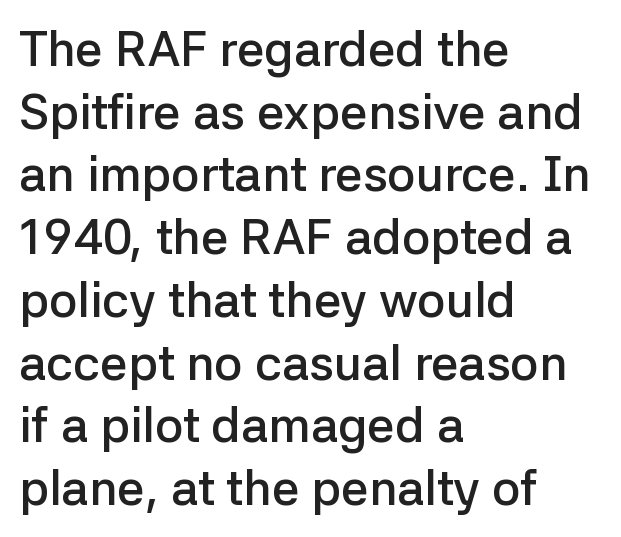
Font category for this specimen: sans-serif. Posture: straight, roman, zero tilt. Each glyph is drawn with semibold strokes, heavier than normal yet not fully bold. Each letter keeps its own natural width here, so spacing adapts to shape.
